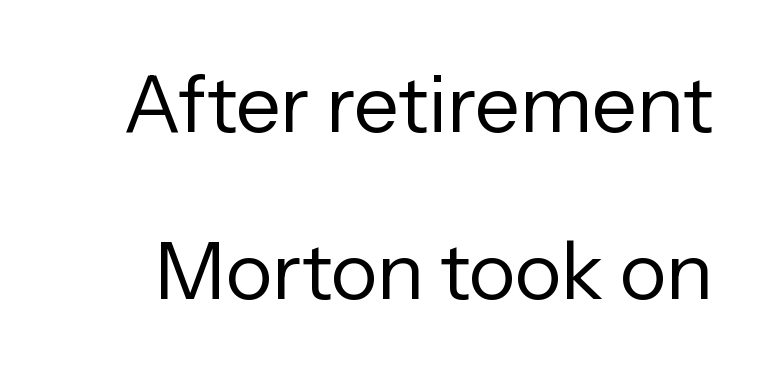
{"serif": "no", "italic": "no", "bold": "no", "weight": "regular", "width": "normal", "stroke_contrast": "low", "x_height": "medium", "monospaced": "no", "underline": "no", "line_spacing": "loose", "line_spacing_ratio": 2.11, "letter_spacing": "normal", "letter_spacing_em": 0.0, "glyph_px": 79}
